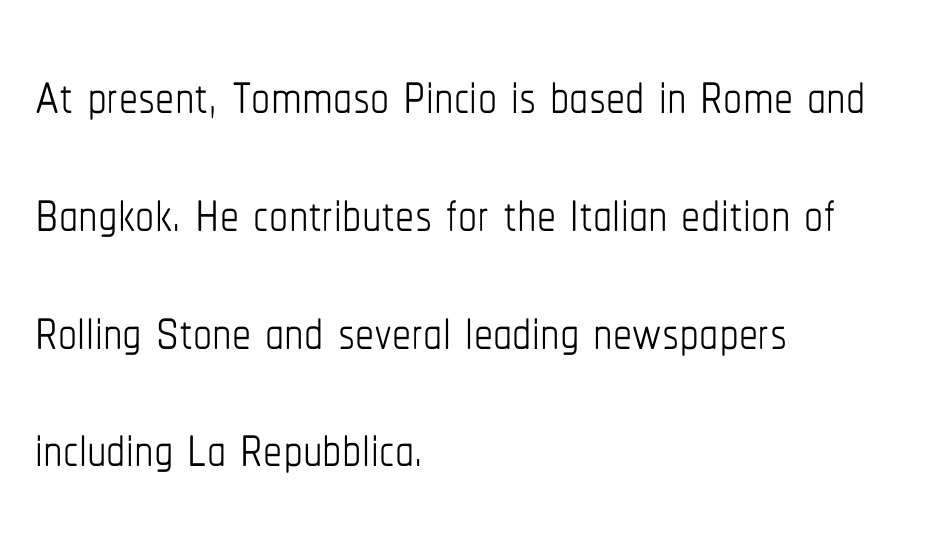
{"italic": "no", "bold": "no", "weight": "thin", "width": "condensed", "stroke_contrast": "low", "x_height": "medium", "monospaced": "no", "underline": "no", "align": "left", "line_spacing": "normal", "line_spacing_ratio": 1.55, "letter_spacing": "normal", "letter_spacing_em": 0.0, "glyph_px": 76}
